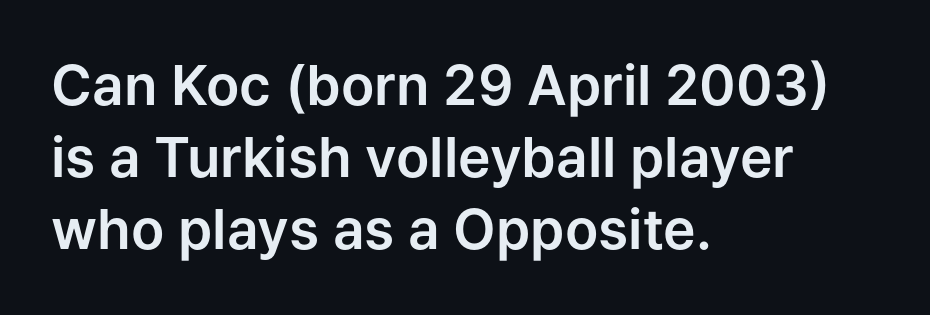
Line beginnings align vertically; line endings do not. You can tell it's not italic because the verticals are truly vertical. This sample keeps an unexceptional amount of space between lines. The rendering uses natural spacing where letterforms have individual widths. Descender tails drop into unmarked territory. The characters display no serif detailing; their extremities are plain.
